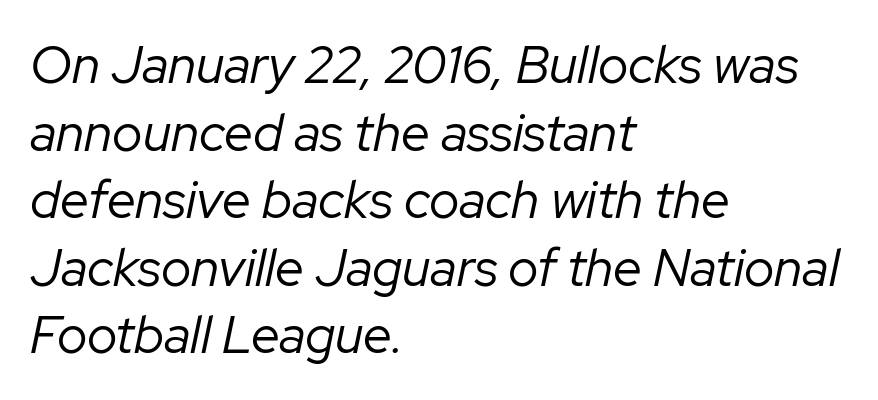
Q: Is the text bold? A: No.
Q: Is the text italic (slanted)? A: Yes, it leans right by about 12 degrees.
Q: Is the text underlined? A: No.
Q: How is the paragraph aligned? A: Left-aligned.
Q: Is the spacing between letters normal or unusually wide? A: Normal.
Q: Is the spacing between lines tight, normal or loose? A: Normal.
Q: Width (condensed, normal, or wide)? A: Normal.
Q: Stroke contrast? A: Low.
Q: x-height? A: Medium.
Q: Monospaced? A: No.
